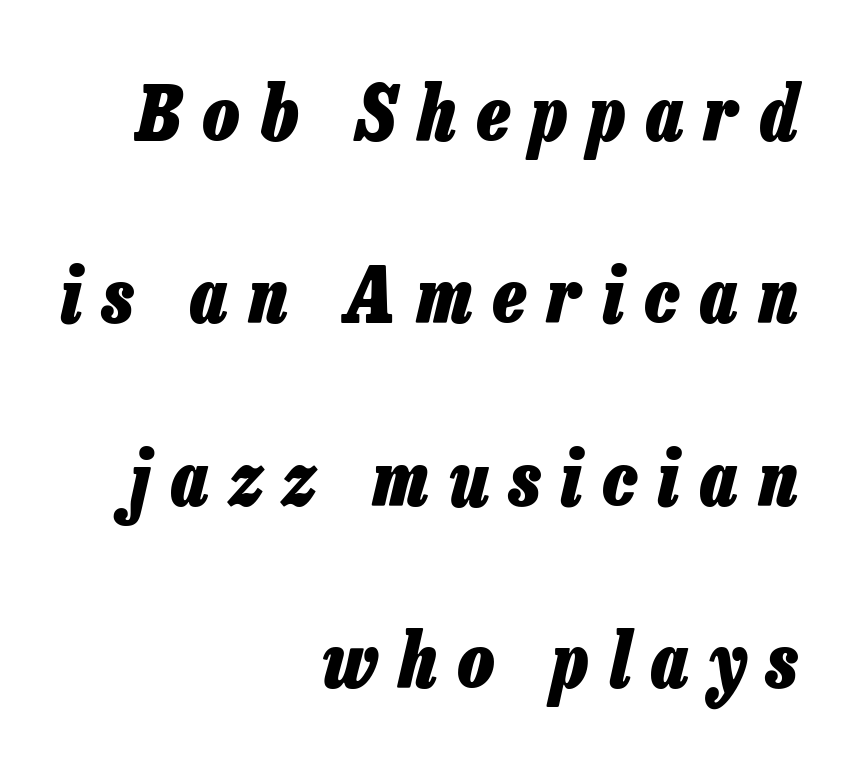
Nobody drew a line under any word here. Right-aligned paragraph, ragged on the left. Does the lettering tilt? It does — this is italic. These lines are rendered in a variable-pitch font.
